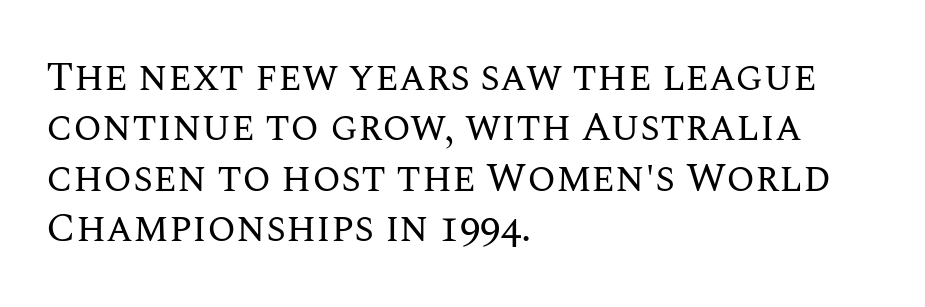
{"italic": "no", "bold": "no", "weight": "regular", "width": "normal", "stroke_contrast": "medium", "x_height": "large", "monospaced": "no", "underline": "no", "align": "left", "line_spacing_ratio": 1.23, "letter_spacing": "normal", "letter_spacing_em": 0.0, "glyph_px": 41}
